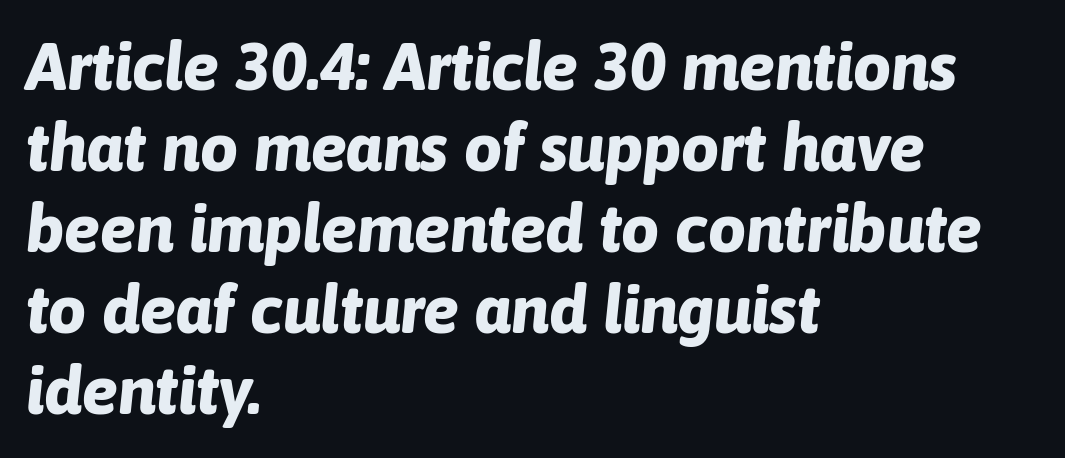
The image shows 67 px bold type, italic (leaning right); set left-aligned, line spacing 1.21x, normal letter spacing, not underlined; low stroke contrast and a medium x-height.
